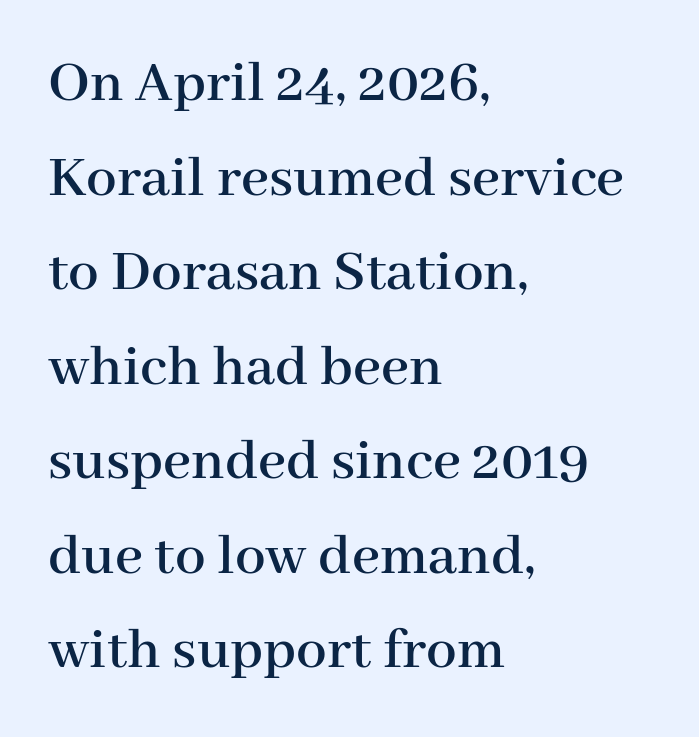
{"serif": "yes", "italic": "no", "width": "normal", "stroke_contrast": "high", "x_height": "medium", "monospaced": "no", "underline": "no", "align": "left", "line_spacing": "normal", "line_spacing_ratio": 1.55, "letter_spacing": "normal", "letter_spacing_em": 0.0, "glyph_px": 61}
